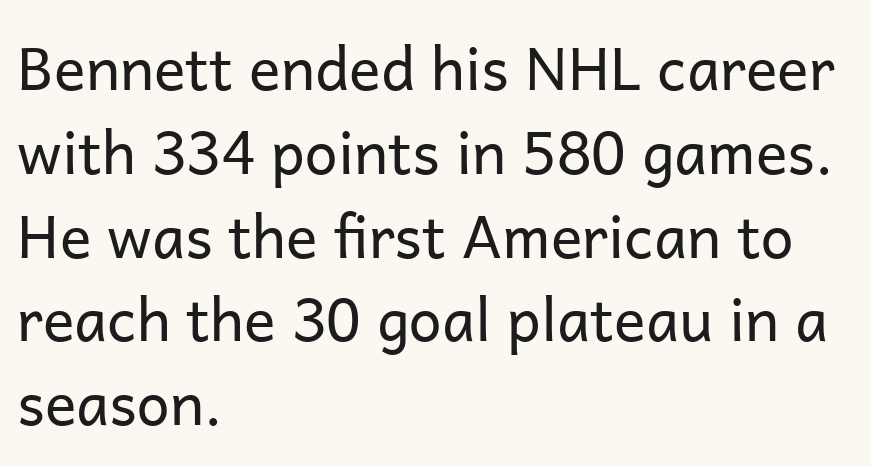
{"serif": "no", "italic": "no", "bold": "no", "weight": "regular", "width": "normal", "stroke_contrast": "low", "x_height": "medium", "monospaced": "no", "underline": "no", "align": "left", "line_spacing": "normal", "line_spacing_ratio": 1.42, "letter_spacing": "normal", "letter_spacing_em": 0.0, "glyph_px": 59}
